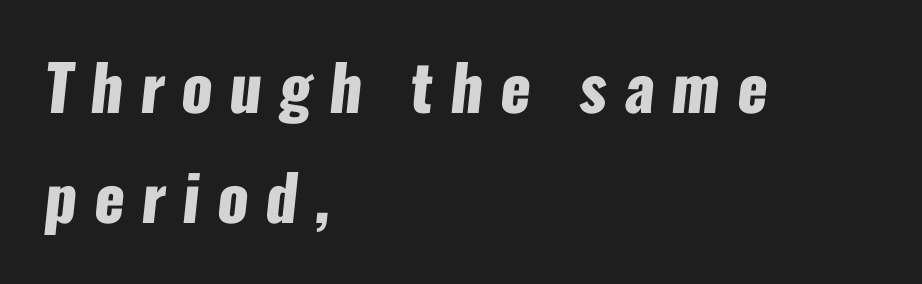
Letter spacing: wide. Any mark beneath the type? The region is blank. Here the designer chose a conventional face with non-uniform glyph widths. The characters look thick and weighty, a clear bold. If you drew a ruler down the left edge, every line would touch it. Observe the absence of serifs on each vertical stroke in this sample.
